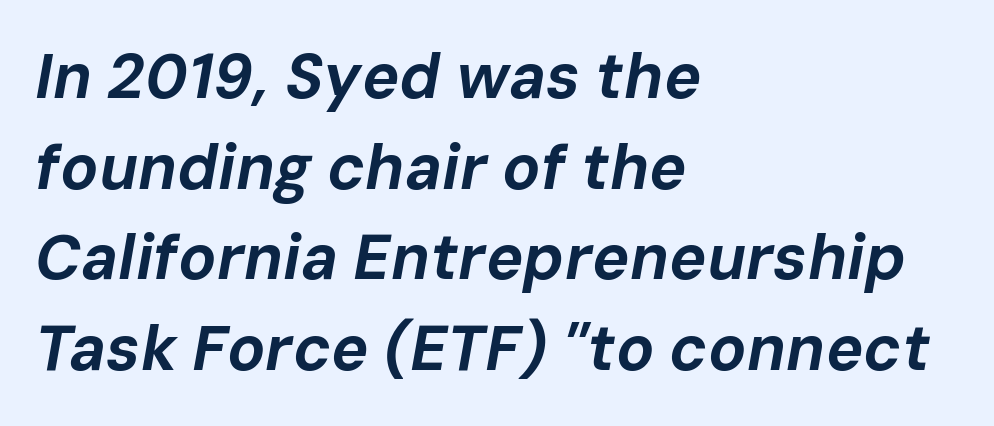
{"italic": "yes", "lean": "right", "slant_degrees": 10, "bold": "yes", "weight": "bold", "width": "normal", "stroke_contrast": "low", "x_height": "medium", "monospaced": "no", "underline": "no", "align": "left", "line_spacing": "normal", "line_spacing_ratio": 1.44, "letter_spacing": "normal", "letter_spacing_em": 0.0, "glyph_px": 63}
